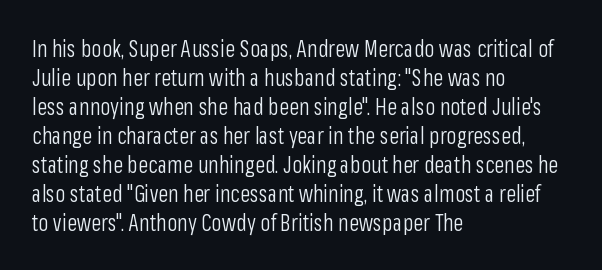
A typesetter would call this zero additional tracking. If you drew a line through each stem, it would be perfectly vertical. This block has exactly the height ordinary leading produces. Teacher's note: observe the even left margin — that is flush-left alignment. The area under the type is left untouched. This is not heavy type; no bold has been used.
